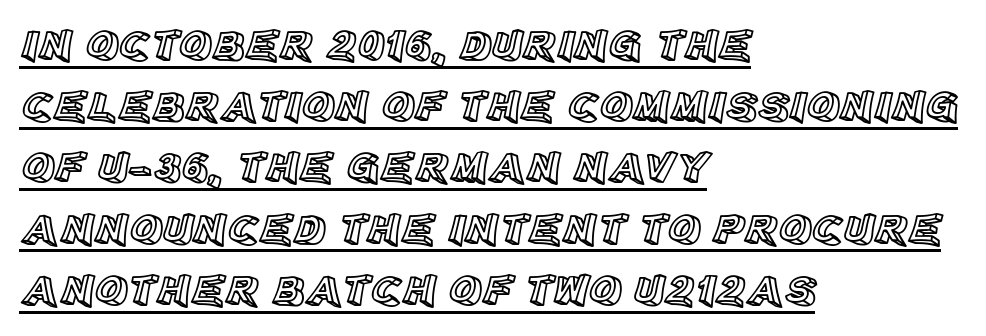
The image shows 45 px text type; set left-aligned, normal line spacing (1.36x), normal letter spacing, underlined; a large x-height.
